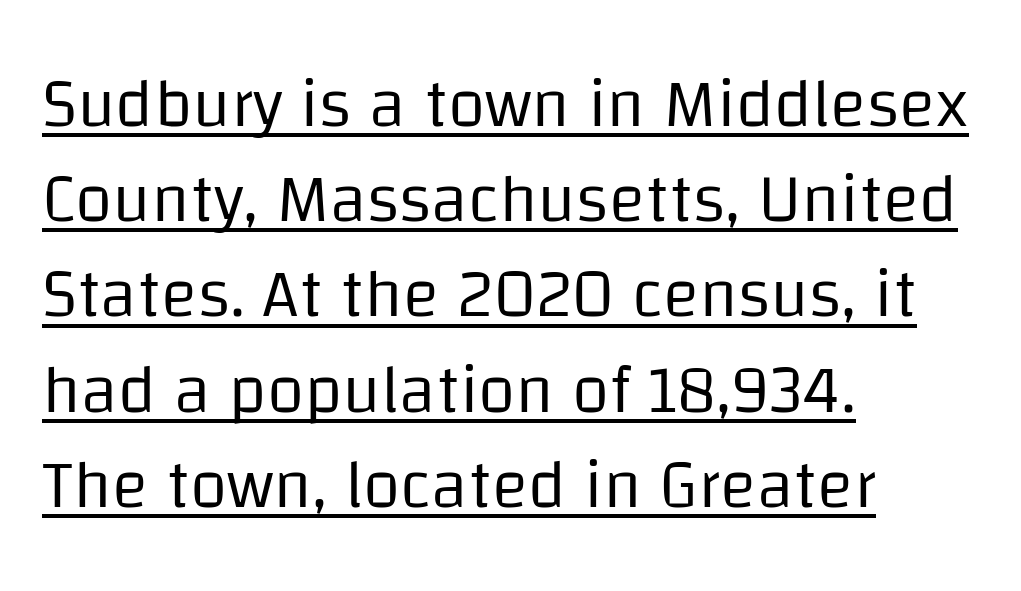
The image shows 68 px regular-weight sans-serif type, upright; set left-aligned, normal line spacing (1.4x), normal letter spacing, underlined; low stroke contrast and a large x-height.
